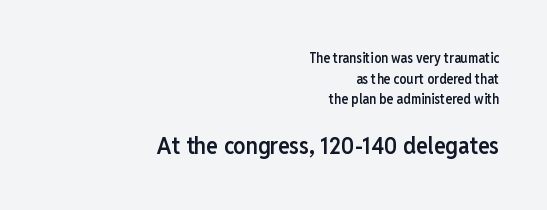
Q: Is the text bold? A: Semi-bold.
Q: Is the text italic (slanted)? A: No, it is upright.
Q: Is the text underlined? A: No.
Q: How is the paragraph aligned? A: Right-aligned.
Q: Is the spacing between letters normal or unusually wide? A: Normal.
Q: Is the spacing between lines tight, normal or loose? A: Normal.
Q: Which block of text is set in a larger size, the first (top) or the second (bottom)? A: The second (bottom) one.
